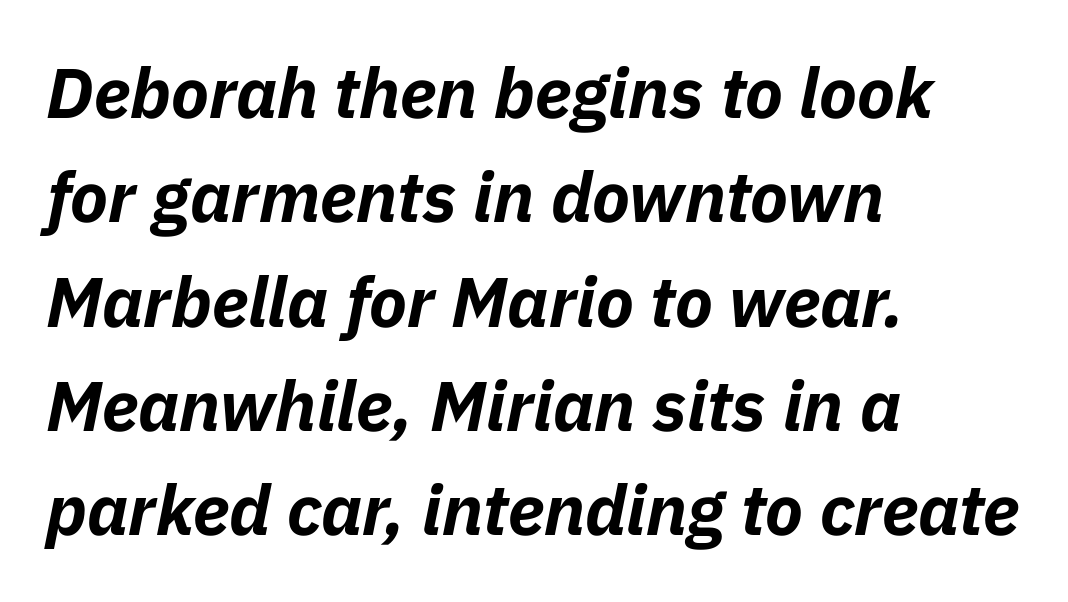
{"italic": "yes", "lean": "right", "slant_degrees": 11, "bold": "yes", "weight": "bold", "width": "normal", "stroke_contrast": "low", "x_height": "medium", "monospaced": "no", "underline": "no", "align": "left", "line_spacing": "normal", "line_spacing_ratio": 1.49, "letter_spacing": "normal", "letter_spacing_em": 0.0, "glyph_px": 70}
